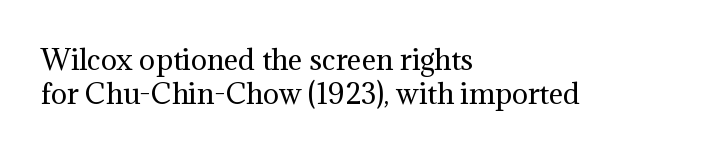
{"italic": "no", "bold": "no", "underline": "no", "align": "left", "line_spacing": "normal", "line_spacing_ratio": 1.26, "letter_spacing": "normal", "letter_spacing_em": 0.0, "glyph_px": 27}
